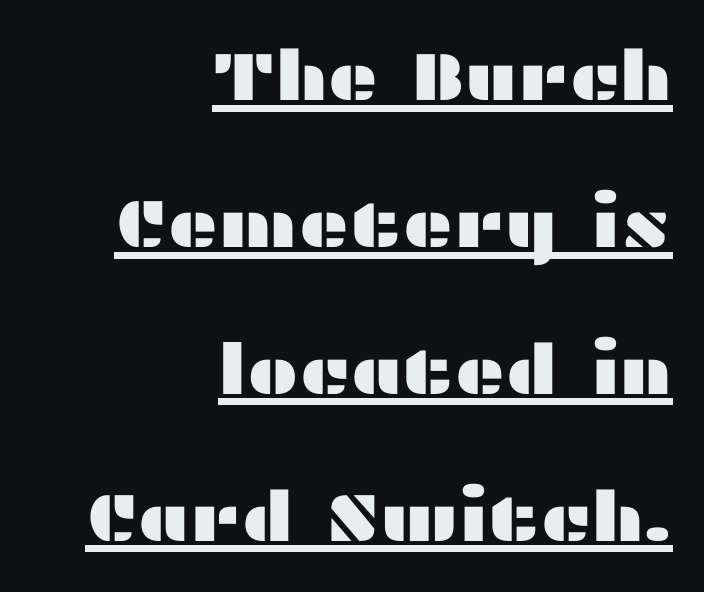
Q: Is the text italic (slanted)? A: No, it is upright.
Q: Is the typeface a serif or a sans-serif typeface? A: Sans-serif.
Q: Is the text underlined? A: Yes.
Q: How is the paragraph aligned? A: Right-aligned.
Q: Is the spacing between letters normal or unusually wide? A: Normal.
Q: Is the spacing between lines tight, normal or loose? A: Loose.
Q: Width (condensed, normal, or wide)? A: Wide.
Q: Stroke contrast? A: Medium.
Q: x-height? A: Medium.
Q: Monospaced? A: No.
